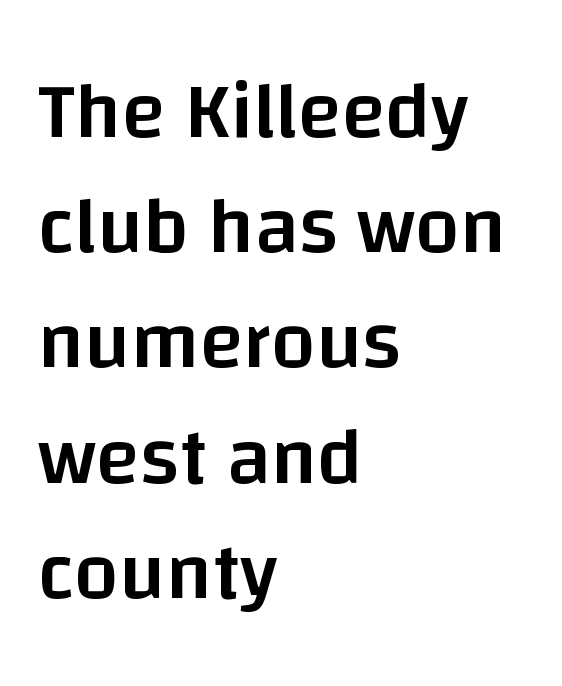
Q: Is the text bold? A: Semi-bold.
Q: Is the text italic (slanted)? A: No, it is upright.
Q: Is the typeface a serif or a sans-serif typeface? A: Sans-serif.
Q: Is the text underlined? A: No.
Q: How is the paragraph aligned? A: Left-aligned.
Q: Is the spacing between letters normal or unusually wide? A: Normal.
Q: Is the spacing between lines tight, normal or loose? A: Normal.
Q: Width (condensed, normal, or wide)? A: Normal.
Q: Stroke contrast? A: Low.
Q: x-height? A: Large.
Q: Monospaced? A: No.
